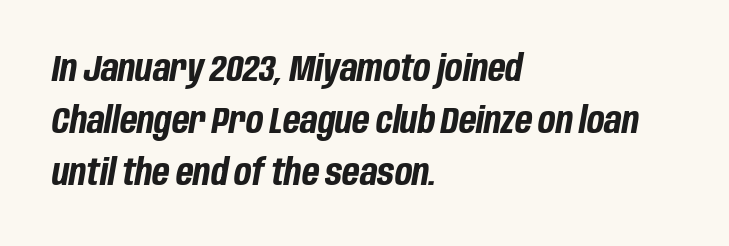
Q: Is the text bold? A: Yes.
Q: Is the text italic (slanted)? A: Yes, it leans right by about 10 degrees.
Q: Is the text underlined? A: No.
Q: How is the paragraph aligned? A: Left-aligned.
Q: Is the spacing between letters normal or unusually wide? A: Normal.
Q: Is the spacing between lines tight, normal or loose? A: Normal.
Q: Width (condensed, normal, or wide)? A: Condensed.
Q: Stroke contrast? A: Low.
Q: x-height? A: Large.
Q: Monospaced? A: No.
